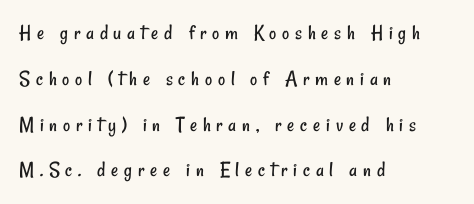
Q: Is the text bold? A: No.
Q: Is the text underlined? A: No.
Q: How is the paragraph aligned? A: Left-aligned.
Q: Is the spacing between letters normal or unusually wide? A: Unusually wide.
Q: Is the spacing between lines tight, normal or loose? A: Loose.
